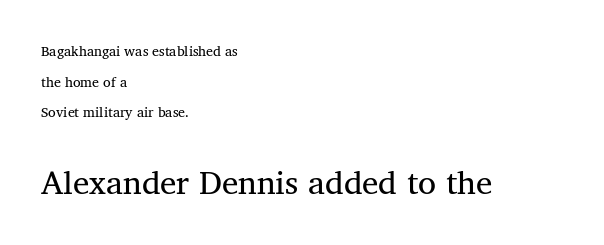
Q: Is the text bold? A: No.
Q: Is the typeface a serif or a sans-serif typeface? A: Serif.
Q: Is the text underlined? A: No.
Q: How is the paragraph aligned? A: Left-aligned.
Q: Is the spacing between letters normal or unusually wide? A: Normal.
Q: Is the spacing between lines tight, normal or loose? A: Loose.
Q: Which block of text is set in a larger size, the first (top) or the second (bottom)? A: The second (bottom) one.
Q: Width (condensed, normal, or wide)? A: Normal.
Q: Stroke contrast? A: Medium.
Q: x-height? A: Medium.
Q: Monospaced? A: No.
